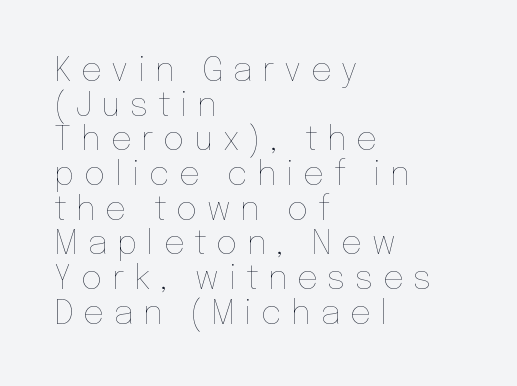
Q: Is the text bold? A: No.
Q: Is the text italic (slanted)? A: No, it is upright.
Q: Is the text underlined? A: No.
Q: How is the paragraph aligned? A: Left-aligned.
Q: Is the spacing between letters normal or unusually wide? A: Unusually wide.
Q: Is the spacing between lines tight, normal or loose? A: Tight.
Q: Width (condensed, normal, or wide)? A: Normal.
Q: Stroke contrast? A: Low.
Q: x-height? A: Medium.
Q: Monospaced? A: No.
